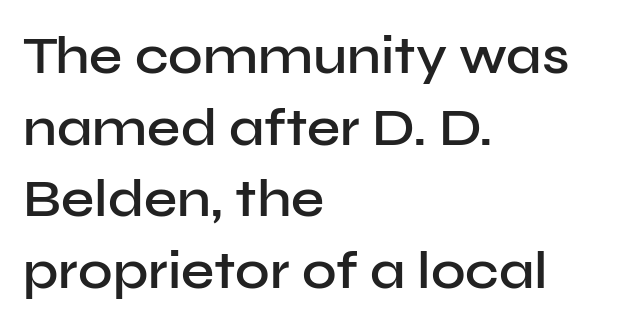
{"serif": "no", "italic": "no", "bold": "semi", "weight": "semibold", "width": "normal", "stroke_contrast": "low", "x_height": "medium", "monospaced": "no", "underline": "no", "align": "left", "line_spacing": "normal", "line_spacing_ratio": 1.35, "letter_spacing": "normal", "letter_spacing_em": 0.0, "glyph_px": 53}
